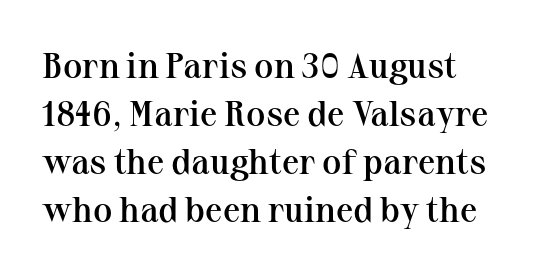
{"serif": "yes", "italic": "no", "bold": "semi", "weight": "semibold", "width": "normal", "stroke_contrast": "medium", "x_height": "medium", "monospaced": "no", "underline": "no", "line_spacing": "normal", "line_spacing_ratio": 1.37, "letter_spacing": "normal", "letter_spacing_em": 0.0, "glyph_px": 35}
